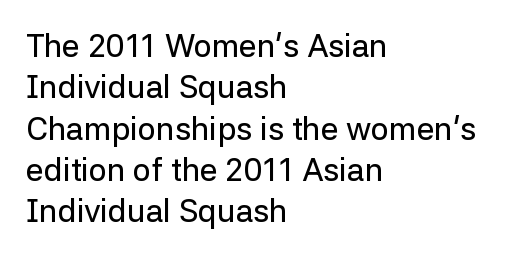
Q: Is the text italic (slanted)? A: No, it is upright.
Q: Is the typeface a serif or a sans-serif typeface? A: Sans-serif.
Q: Is the text underlined? A: No.
Q: How is the paragraph aligned? A: Left-aligned.
Q: Is the spacing between letters normal or unusually wide? A: Normal.
Q: Is the spacing between lines tight, normal or loose? A: Normal.
Q: Width (condensed, normal, or wide)? A: Normal.
Q: Stroke contrast? A: Low.
Q: x-height? A: Medium.
Q: Monospaced? A: No.
